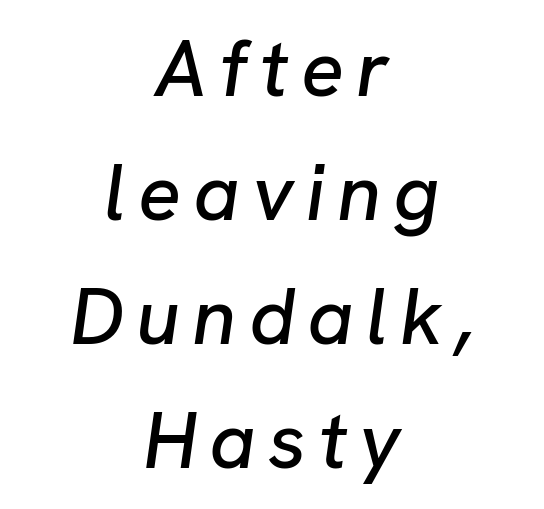
What's the leading like? Ordinary, nothing unusual. Any mark beneath the type? The region is blank. Italic? Definitely — the glyphs are oblique. Each letter keeps its own natural width here, so spacing adapts to shape. Which margin do the lines hug? Neither — every line sits in the middle.
